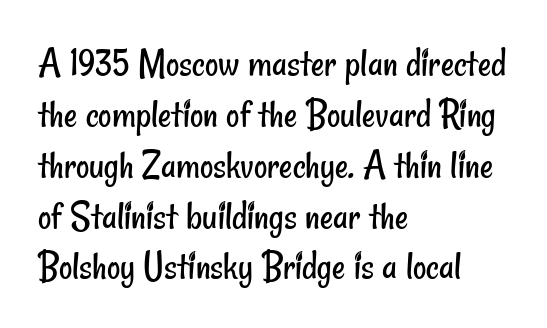
{"serif": "no", "bold": "no", "weight": "regular", "width": "condensed", "stroke_contrast": "low", "x_height": "small", "monospaced": "no", "underline": "no", "align": "left", "line_spacing_ratio": 1.24, "letter_spacing": "normal", "letter_spacing_em": 0.0, "glyph_px": 41}
